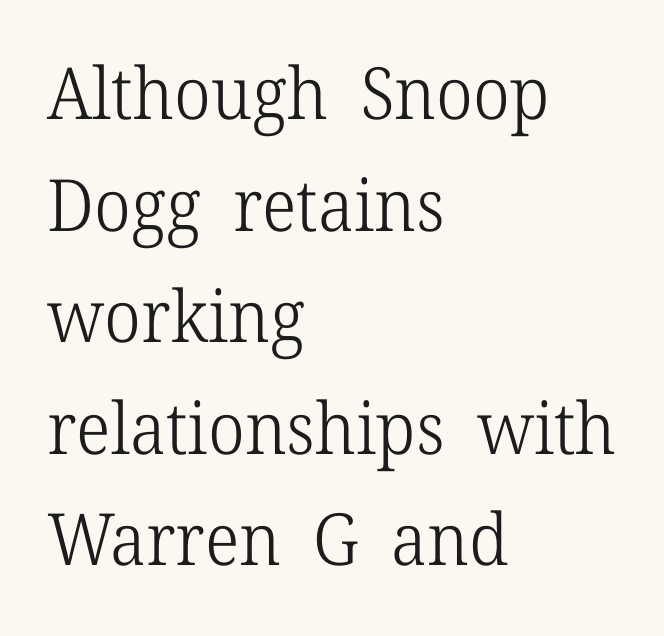
Q: Is the text bold? A: No.
Q: Is the text italic (slanted)? A: No, it is upright.
Q: Is the typeface a serif or a sans-serif typeface? A: Serif.
Q: Is the text underlined? A: No.
Q: How is the paragraph aligned? A: Left-aligned.
Q: Is the spacing between letters normal or unusually wide? A: Normal.
Q: Is the spacing between lines tight, normal or loose? A: Normal.
Q: Width (condensed, normal, or wide)? A: Normal.
Q: Stroke contrast? A: Low.
Q: x-height? A: Medium.
Q: Monospaced? A: No.
